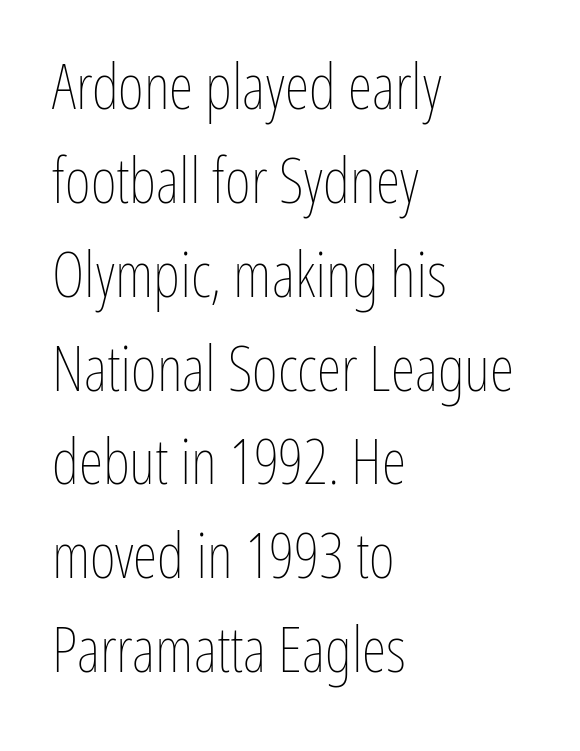
This sample uses plain, unmodified letter spacing. The axis of the letterforms is exactly vertical. Regular leading. Character widths vary here, with narrow letters taking less room than wide ones. Line starts are locked; line ends wander. The baseline area is clear.
